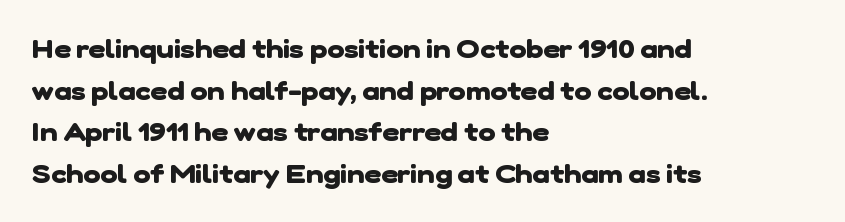
The image shows 26 px bold type; set left-aligned, normal line spacing (1.6x), normal letter spacing, not underlined.
